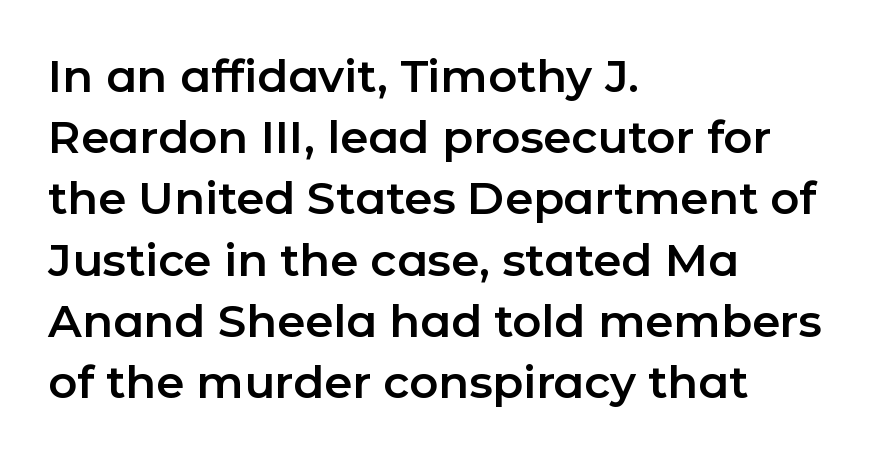
Q: Is the text italic (slanted)? A: No, it is upright.
Q: Is the typeface a serif or a sans-serif typeface? A: Sans-serif.
Q: Is the text underlined? A: No.
Q: How is the paragraph aligned? A: Left-aligned.
Q: Is the spacing between letters normal or unusually wide? A: Normal.
Q: Is the spacing between lines tight, normal or loose? A: Normal.
Q: Width (condensed, normal, or wide)? A: Normal.
Q: Stroke contrast? A: Low.
Q: x-height? A: Medium.
Q: Monospaced? A: No.
